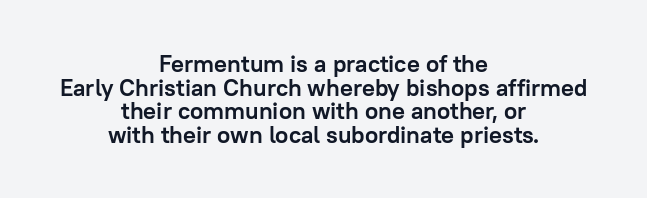
{"italic": "no", "bold": "yes", "underline": "no", "align": "center", "line_spacing": "tight", "line_spacing_ratio": 0.98, "letter_spacing": "normal", "letter_spacing_em": 0.0, "glyph_px": 24}
